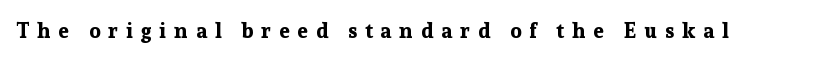
Q: Is the text bold? A: Yes.
Q: Is the text italic (slanted)? A: No, it is upright.
Q: Is the text underlined? A: No.
Q: Is the spacing between letters normal or unusually wide? A: Unusually wide.
